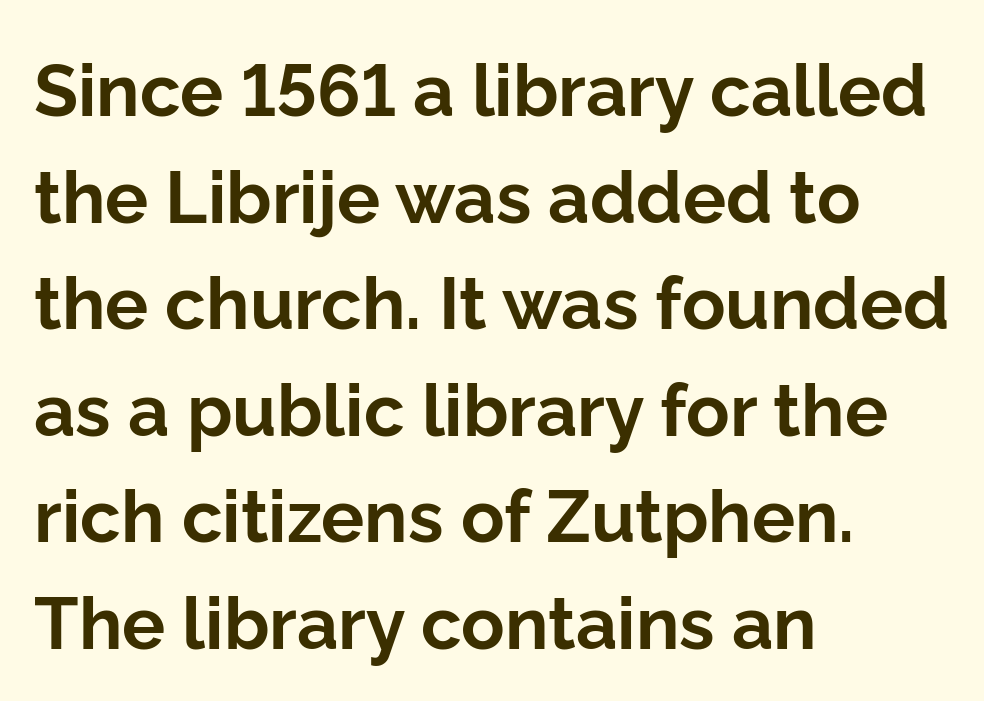
The image shows 72 px bold sans-serif type, upright; set left-aligned, normal line spacing (1.48x), normal letter spacing, not underlined; low stroke contrast and a medium x-height.
